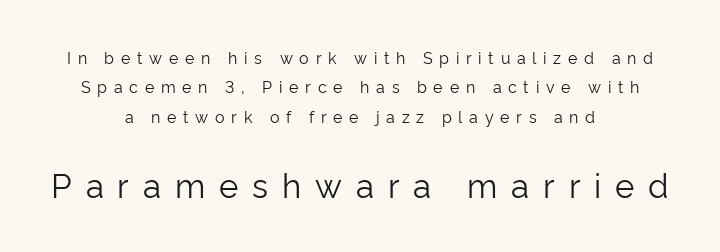
The image shows 33 px light sans-serif type, upright; set centered, line spacing 1.84x, unusually wide letter spacing (+0.42 em), not underlined; the second (bottom) block is 2.06x larger; low stroke contrast and a medium x-height.
